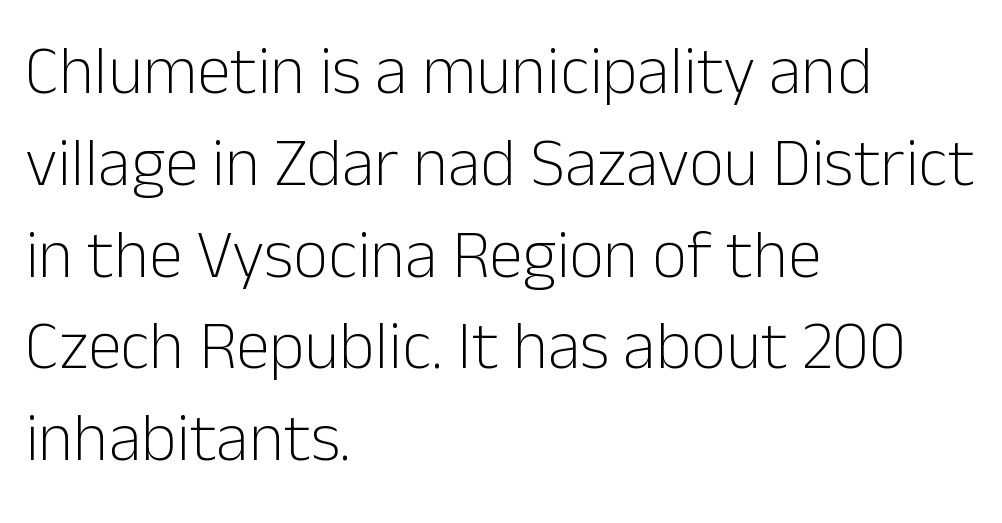
The image shows 68 px light sans-serif type, upright; set left-aligned, normal line spacing (1.35x), normal letter spacing, not underlined; low stroke contrast and a medium x-height.
